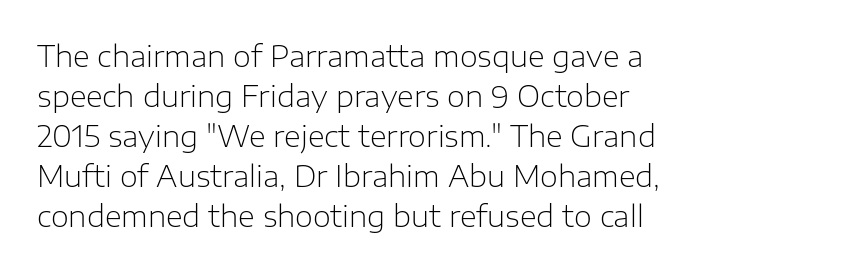
Q: Is the text bold? A: No.
Q: Is the text italic (slanted)? A: No, it is upright.
Q: Is the typeface a serif or a sans-serif typeface? A: Sans-serif.
Q: Is the text underlined? A: No.
Q: How is the paragraph aligned? A: Left-aligned.
Q: Is the spacing between letters normal or unusually wide? A: Normal.
Q: Is the spacing between lines tight, normal or loose? A: Normal.
Q: Width (condensed, normal, or wide)? A: Normal.
Q: Stroke contrast? A: Low.
Q: x-height? A: Medium.
Q: Monospaced? A: No.
